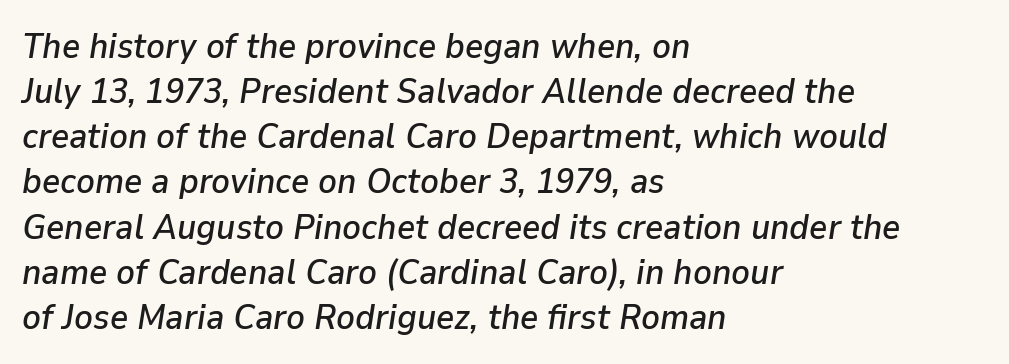
Q: Is the text italic (slanted)? A: Yes, it leans right by about 9 degrees.
Q: Is the text underlined? A: No.
Q: How is the paragraph aligned? A: Left-aligned.
Q: Is the spacing between letters normal or unusually wide? A: Normal.
Q: Is the spacing between lines tight, normal or loose? A: Normal.
Q: Width (condensed, normal, or wide)? A: Normal.
Q: Stroke contrast? A: Low.
Q: x-height? A: Medium.
Q: Monospaced? A: No.
